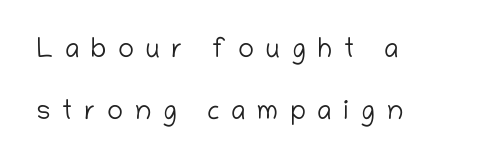
Q: Is the text bold? A: No.
Q: Is the text italic (slanted)? A: No, it is upright.
Q: Is the text underlined? A: No.
Q: How is the paragraph aligned? A: Left-aligned.
Q: Is the spacing between letters normal or unusually wide? A: Unusually wide.
Q: Is the spacing between lines tight, normal or loose? A: Loose.
